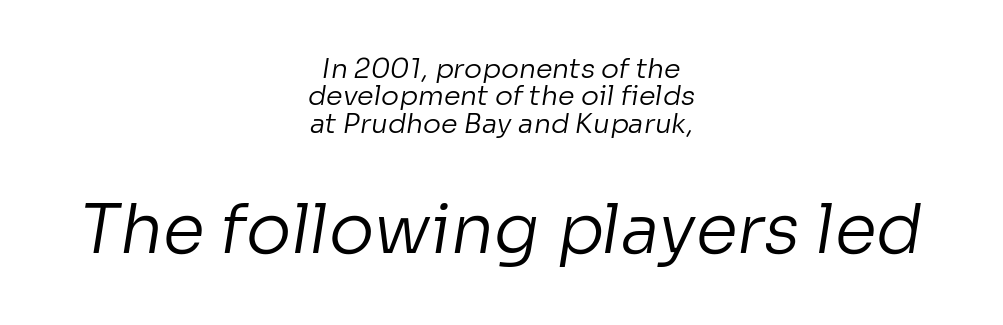
Q: Is the text bold? A: No.
Q: Is the typeface a serif or a sans-serif typeface? A: Sans-serif.
Q: Is the text underlined? A: No.
Q: How is the paragraph aligned? A: Centered.
Q: Is the spacing between letters normal or unusually wide? A: Normal.
Q: Is the spacing between lines tight, normal or loose? A: Tight.
Q: Which block of text is set in a larger size, the first (top) or the second (bottom)? A: The second (bottom) one.
Q: Width (condensed, normal, or wide)? A: Normal.
Q: Stroke contrast? A: Low.
Q: x-height? A: Medium.
Q: Monospaced? A: No.
